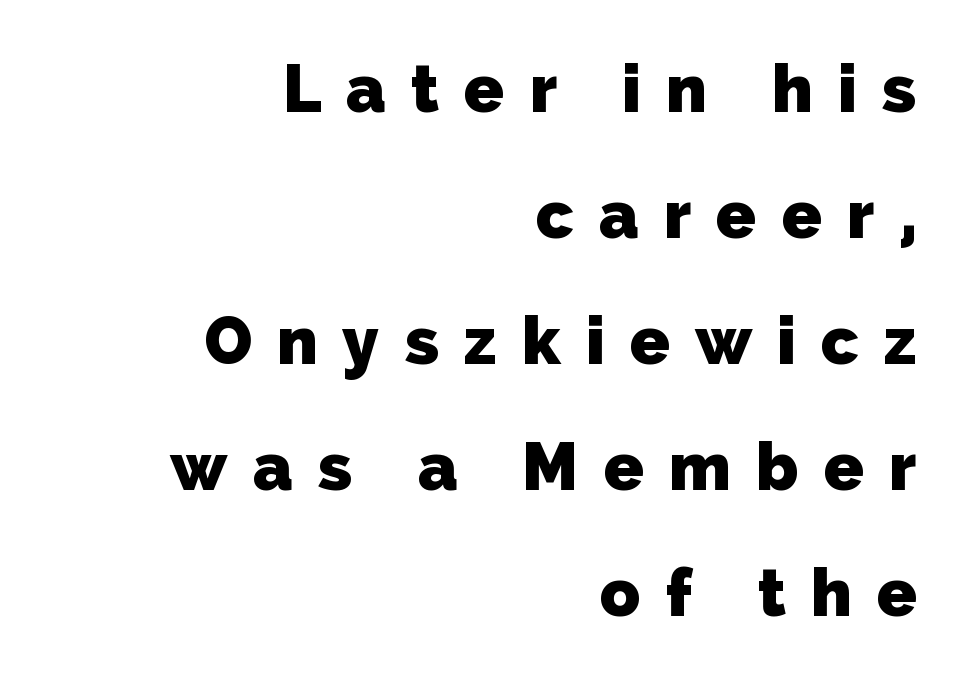
The image shows 66 px heavy sans-serif type; set right-aligned, loose line spacing (1.91x), unusually wide letter spacing (+0.38 em), not underlined; low stroke contrast and a medium x-height.
